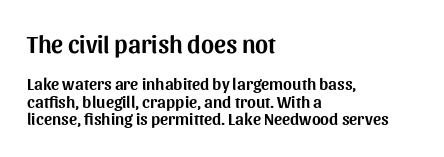
The image shows 25 px text type, upright; set left-aligned, tight line spacing (1.02x), normal letter spacing, not underlined; the first (top) block is 1.47x larger.
